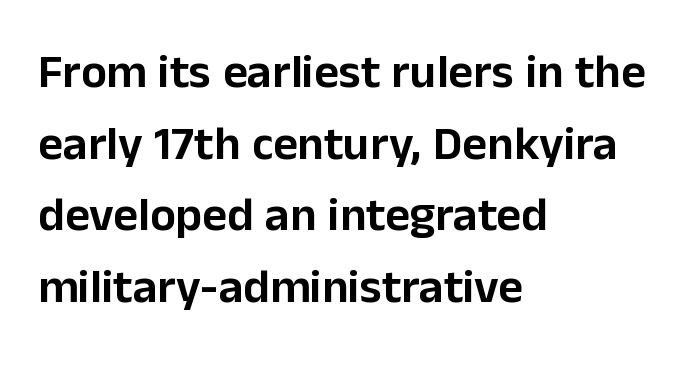
{"serif": "no", "italic": "no", "width": "normal", "stroke_contrast": "low", "x_height": "medium", "monospaced": "no", "underline": "no", "align": "left", "line_spacing": "normal", "line_spacing_ratio": 1.49, "letter_spacing": "normal", "letter_spacing_em": 0.0, "glyph_px": 48}
